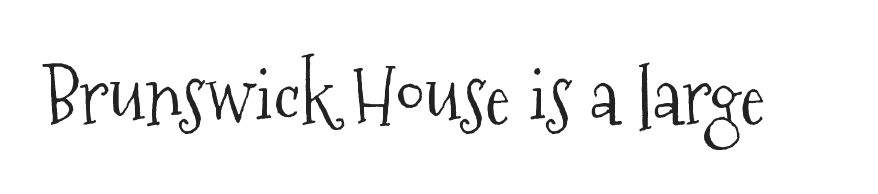
These lines are rendered in a variable-pitch font. Regarding serifs, this sample has them. Is this a heavy cut? Hardly; it is regular or lighter. Posture: straight, roman, zero tilt.
